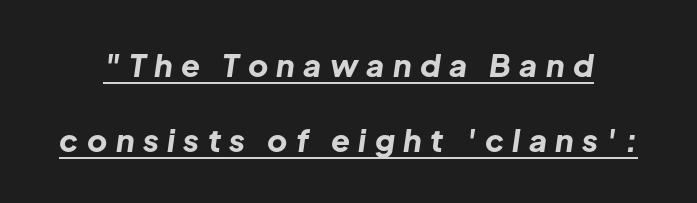
The image shows 31 px bold type, italic (leaning right); set loose line spacing (2.41x), unusually wide letter spacing (+0.27 em), underlined; low stroke contrast and a medium x-height.
